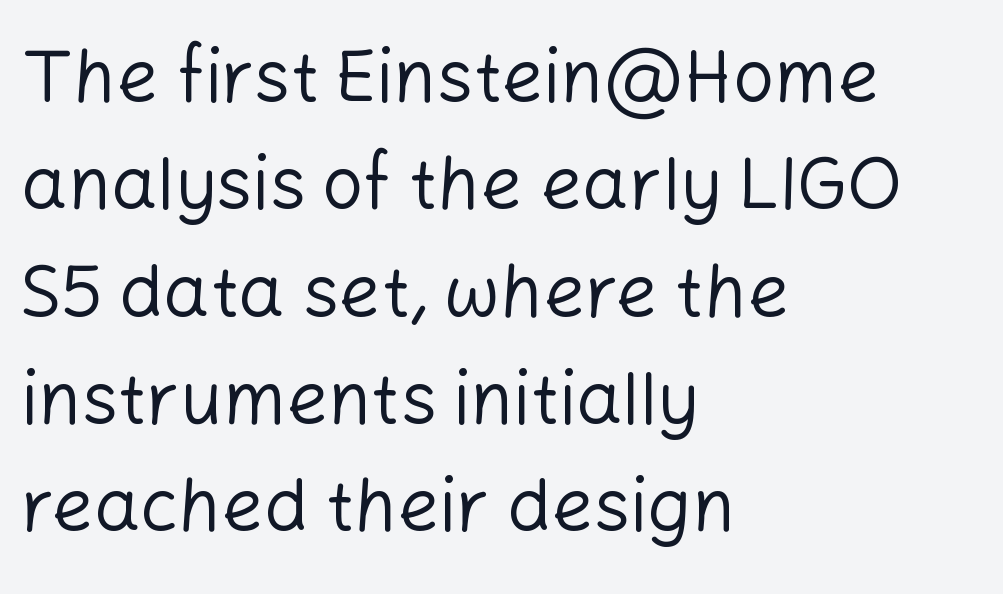
Nope, no serifs anywhere on these letters. The letters advance in unequal steps, a hallmark of proportional type. Letters have the restrained weight of plain body copy at most. The baseline area is clear.
